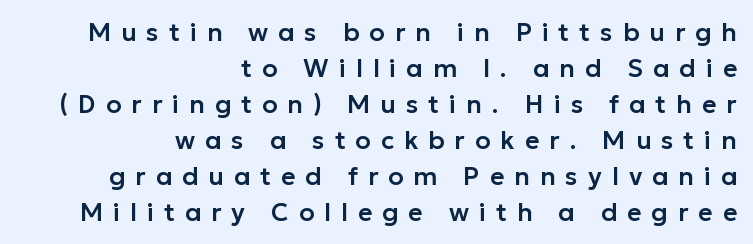
How are the letters spaced? Widely, with obvious added tracking. The specimen reads as upright at a glance. Rows of type keep a routine distance in the vertical direction. The area under the type is left untouched. Where is the straight margin? On the right.
